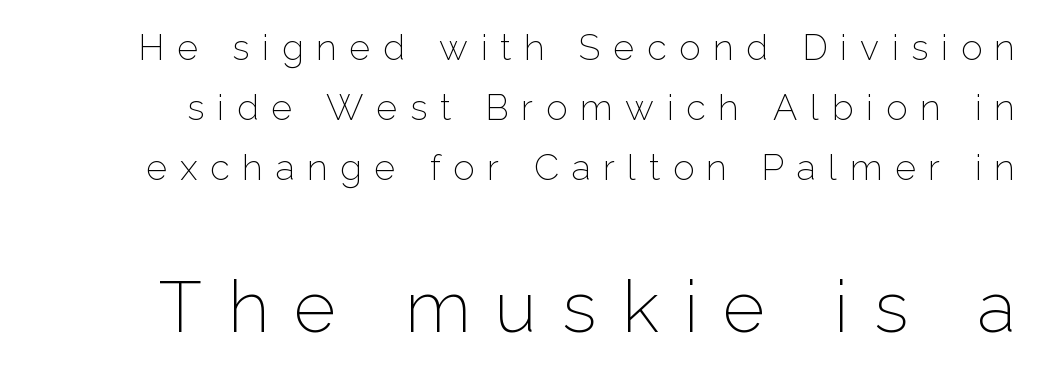
Q: Is the text bold? A: No.
Q: Is the text italic (slanted)? A: No, it is upright.
Q: Is the typeface a serif or a sans-serif typeface? A: Sans-serif.
Q: Is the text underlined? A: No.
Q: Is the spacing between letters normal or unusually wide? A: Unusually wide.
Q: Is the spacing between lines tight, normal or loose? A: Normal.
Q: Which block of text is set in a larger size, the first (top) or the second (bottom)? A: The second (bottom) one.
Q: Width (condensed, normal, or wide)? A: Normal.
Q: Stroke contrast? A: Low.
Q: x-height? A: Medium.
Q: Monospaced? A: No.
